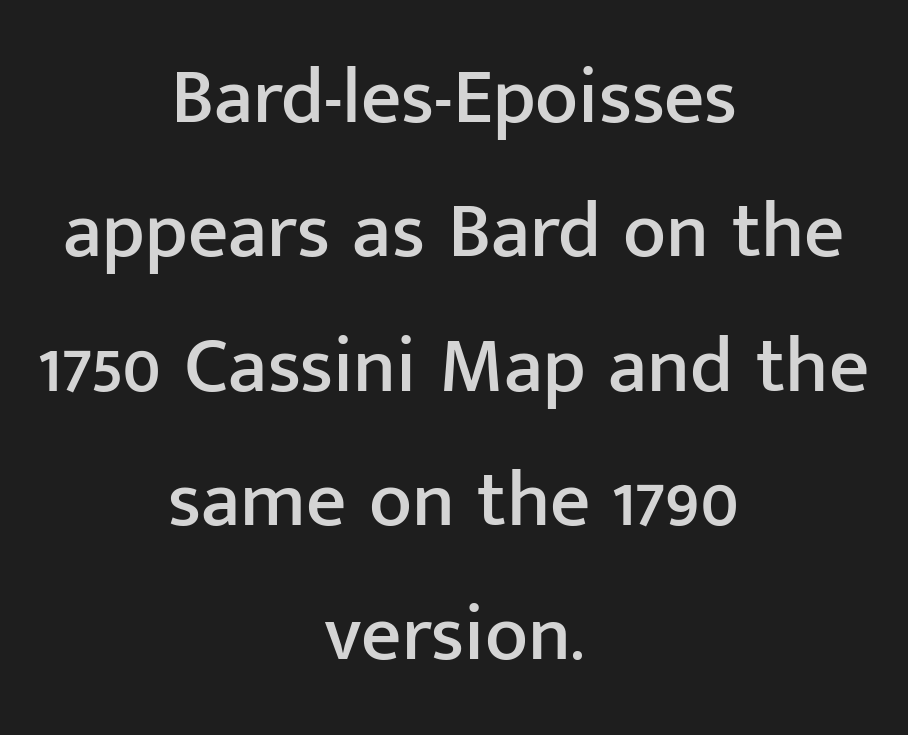
Q: Is the text italic (slanted)? A: No, it is upright.
Q: Is the typeface a serif or a sans-serif typeface? A: Sans-serif.
Q: Is the text underlined? A: No.
Q: How is the paragraph aligned? A: Centered.
Q: Is the spacing between letters normal or unusually wide? A: Normal.
Q: Is the spacing between lines tight, normal or loose? A: Normal.
Q: Width (condensed, normal, or wide)? A: Normal.
Q: Stroke contrast? A: Low.
Q: x-height? A: Medium.
Q: Monospaced? A: No.
